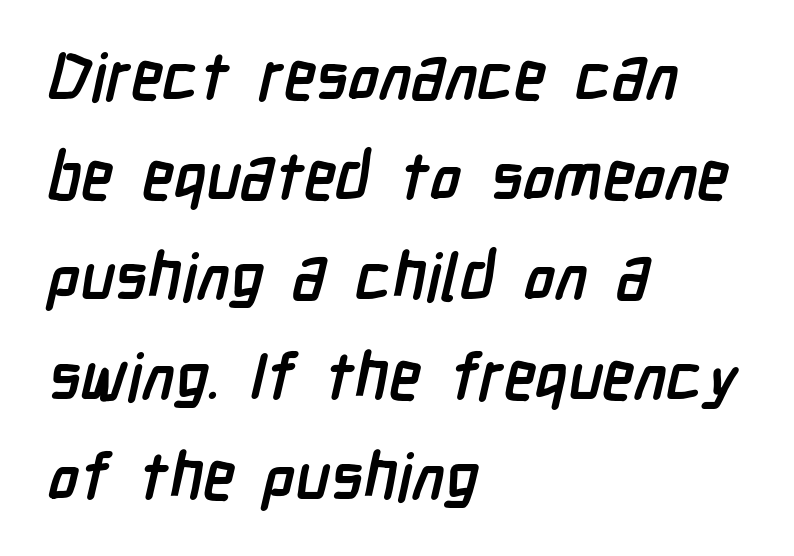
Q: Is the text bold? A: Yes.
Q: Is the typeface a serif or a sans-serif typeface? A: Sans-serif.
Q: Is the text underlined? A: No.
Q: How is the paragraph aligned? A: Left-aligned.
Q: Is the spacing between letters normal or unusually wide? A: Normal.
Q: Is the spacing between lines tight, normal or loose? A: Normal.
Q: Width (condensed, normal, or wide)? A: Condensed.
Q: Stroke contrast? A: Low.
Q: x-height? A: Medium.
Q: Monospaced? A: No.
